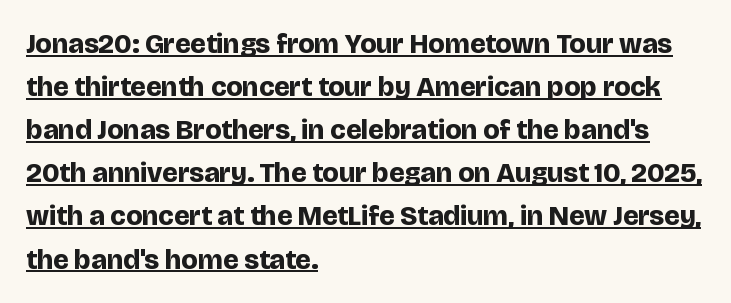
Does the copy run flush right? No — it runs flush left. These lines are composed in type without serifs. Notice how thick the strokes are: this is what a full bold looks like. A normal amount of white space separates one row of letters from the next.
